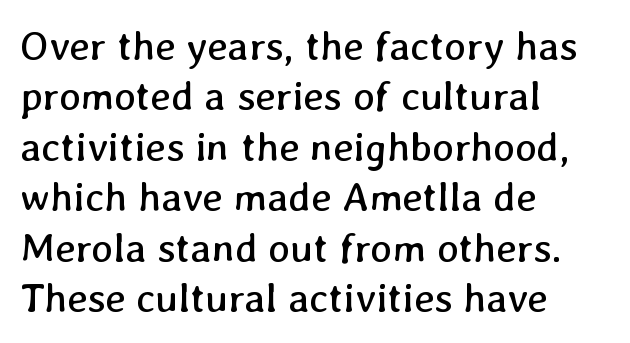
Q: Is the text bold? A: No.
Q: Is the text underlined? A: No.
Q: How is the paragraph aligned? A: Left-aligned.
Q: Is the spacing between letters normal or unusually wide? A: Normal.
Q: Width (condensed, normal, or wide)? A: Normal.
Q: Stroke contrast? A: Low.
Q: x-height? A: Medium.
Q: Monospaced? A: No.
